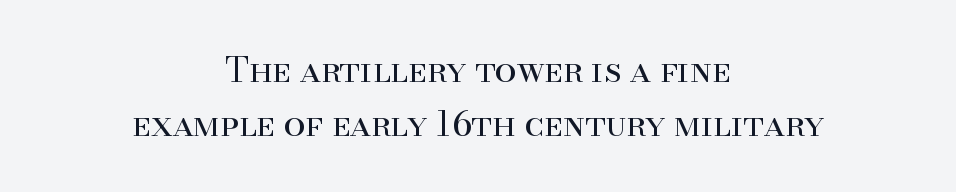
A serif font was chosen for this passage. Ordinary non-slanted type is in use. The rows are spaced the way most documents space them. Does extra space separate the letters? No, they use regular spacing. Varying glyph widths throughout — classic text-font behaviour.
